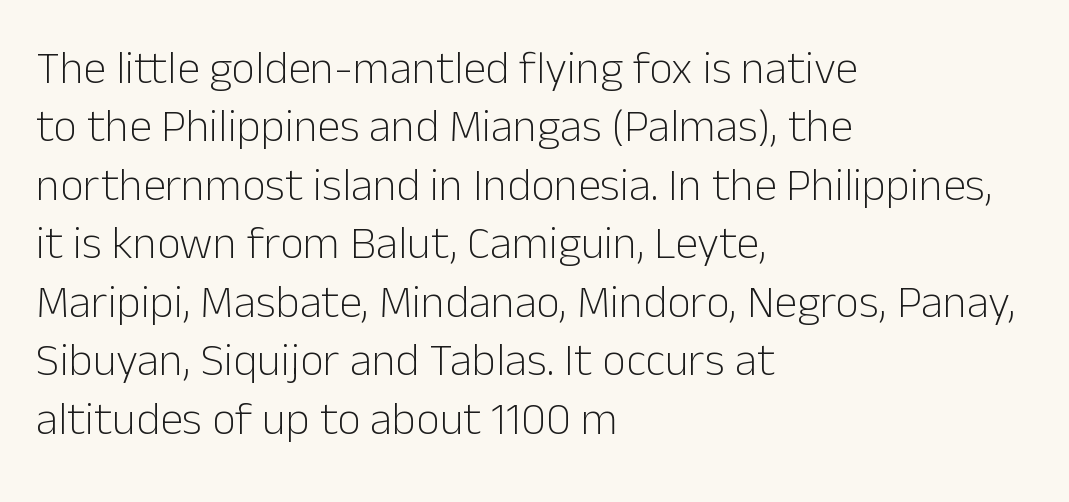
{"serif": "no", "italic": "no", "bold": "no", "weight": "light", "width": "normal", "stroke_contrast": "low", "x_height": "medium", "monospaced": "no", "underline": "no", "align": "left", "line_spacing": "normal", "line_spacing_ratio": 1.27, "letter_spacing": "normal", "letter_spacing_em": 0.0, "glyph_px": 46}
